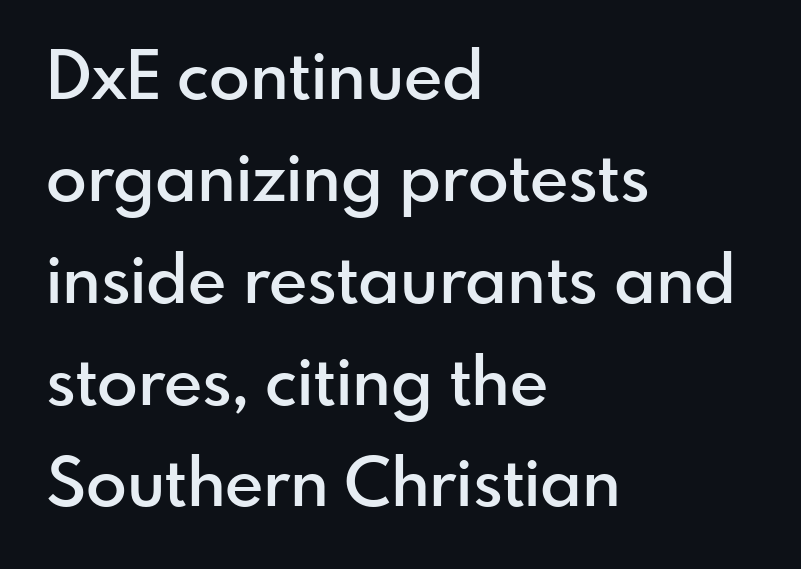
{"serif": "no", "italic": "no", "bold": "semi", "weight": "semibold", "width": "normal", "stroke_contrast": "low", "x_height": "small", "monospaced": "no", "underline": "no", "align": "left", "line_spacing": "normal", "line_spacing_ratio": 1.52, "letter_spacing": "normal", "letter_spacing_em": 0.0, "glyph_px": 67}
